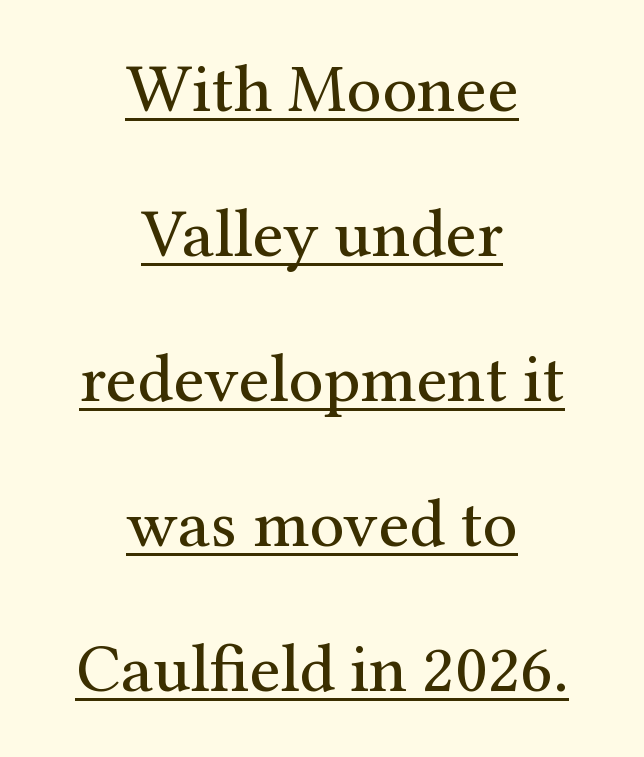
{"serif": "yes", "italic": "no", "bold": "no", "weight": "regular", "width": "normal", "stroke_contrast": "medium", "x_height": "medium", "monospaced": "no", "underline": "yes", "align": "center", "line_spacing": "loose", "line_spacing_ratio": 2.1, "letter_spacing": "normal", "letter_spacing_em": 0.0, "glyph_px": 69}
